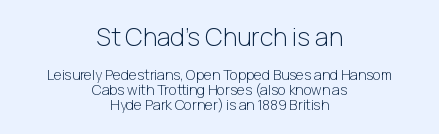
Q: Is the text bold? A: No.
Q: Is the text italic (slanted)? A: No, it is upright.
Q: Is the text underlined? A: No.
Q: How is the paragraph aligned? A: Centered.
Q: Is the spacing between letters normal or unusually wide? A: Normal.
Q: Is the spacing between lines tight, normal or loose? A: Tight.
Q: Which block of text is set in a larger size, the first (top) or the second (bottom)? A: The first (top) one.
